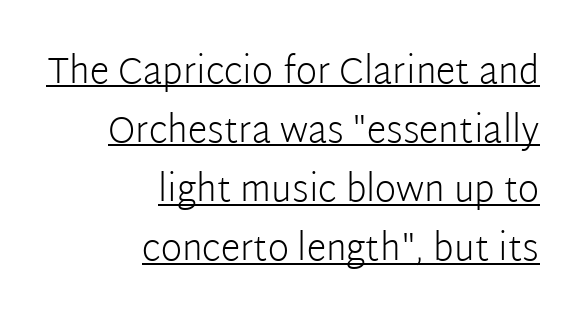
The image shows 36 px light sans-serif type, upright; set right-aligned, normal line spacing (1.64x), normal letter spacing, underlined; low stroke contrast and a medium x-height.
